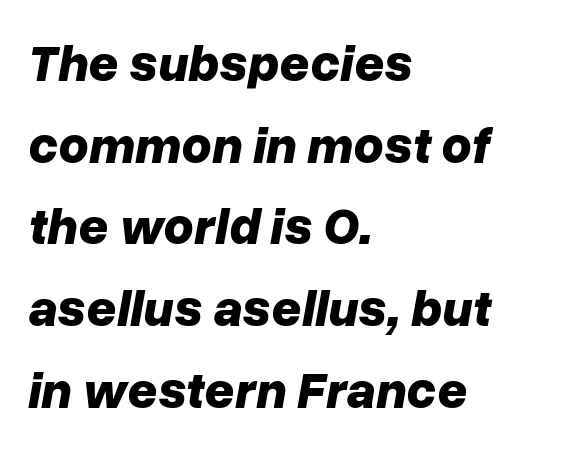
{"italic": "yes", "lean": "right", "slant_degrees": 10, "bold": "yes", "weight": "bold", "width": "normal", "stroke_contrast": "low", "x_height": "medium", "monospaced": "no", "underline": "no", "align": "left", "line_spacing": "normal", "line_spacing_ratio": 1.57, "letter_spacing": "normal", "letter_spacing_em": 0.0, "glyph_px": 52}
